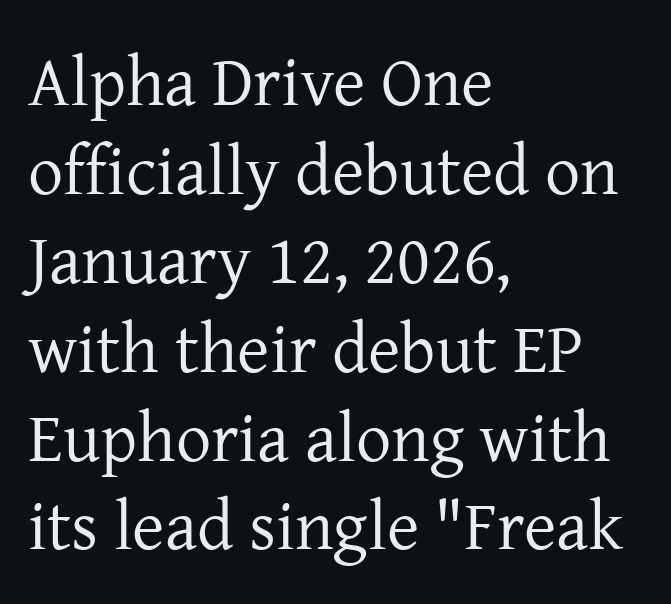
Students, observe: this is what conventionally led text looks like. The letterforms sit shoulder to shoulder at normal distance. Only glyphs here, with clear space below each row. Note the varied advance widths — an 'i' is clearly narrower than an 'm'. Serifs: yes, visible at the terminals of the letterforms. Stems and bowls with no extra thickness — not bold.
